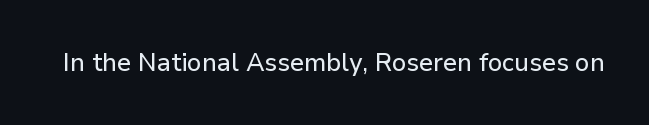
Is there any slant? The stems are plumb. Descenders are the only things crossing below the line. The line texture is even and compact thanks to regular tracking.
